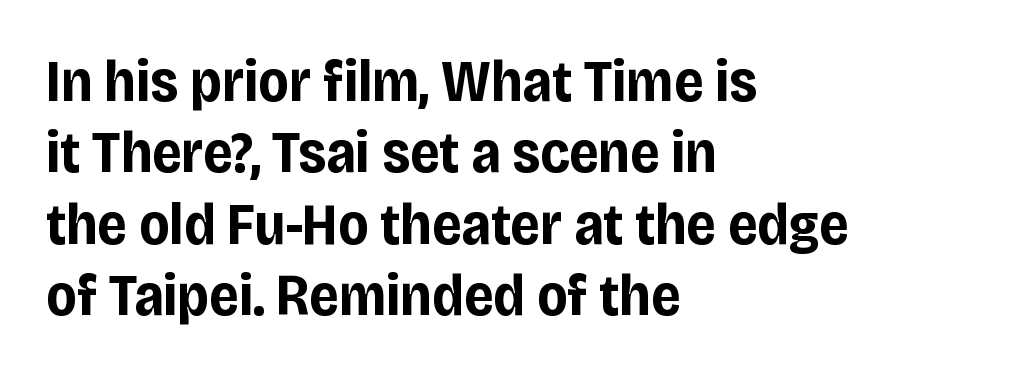
{"serif": "no", "italic": "no", "bold": "yes", "weight": "bold", "width": "condensed", "stroke_contrast": "low", "x_height": "large", "monospaced": "no", "underline": "no", "align": "left", "line_spacing_ratio": 1.21, "letter_spacing": "normal", "letter_spacing_em": 0.0, "glyph_px": 59}
